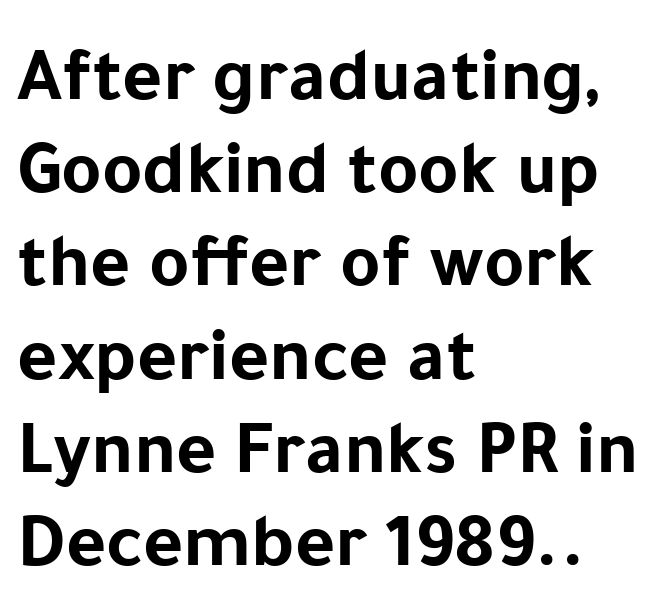
This is the regular roman posture of the typeface. The passage shown is typed in a proportional face where columns would drift. Chunky letters — that's bold for sure. The foot of each line stays bare and open.
